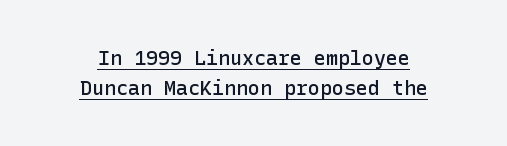
{"italic": "no", "bold": "semi", "underline": "yes", "align": "center", "line_spacing": "normal", "line_spacing_ratio": 1.49, "letter_spacing": "normal", "letter_spacing_em": 0.0, "glyph_px": 20}
